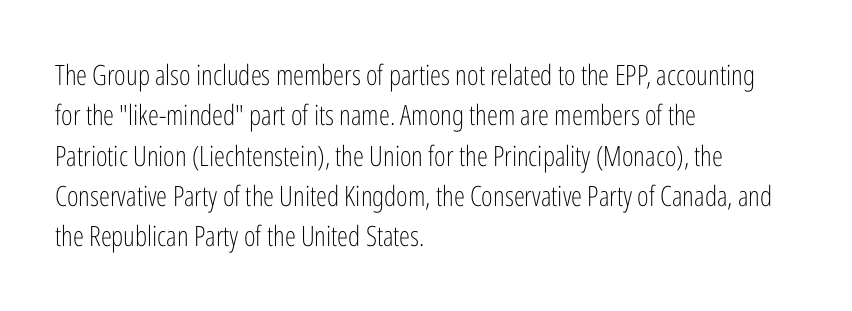
Ascenders rise straight up at ninety degrees. Horizontally, the lines are justified to the leading edge only. The passage shown is typed in a proportional face where columns would drift. Rows of type keep a routine distance in the vertical direction.
